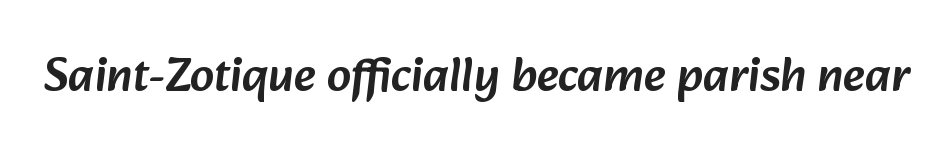
Q: Is the typeface a serif or a sans-serif typeface? A: Sans-serif.
Q: Is the text underlined? A: No.
Q: Is the spacing between letters normal or unusually wide? A: Normal.
Q: Width (condensed, normal, or wide)? A: Normal.
Q: Stroke contrast? A: Low.
Q: x-height? A: Medium.
Q: Monospaced? A: No.
